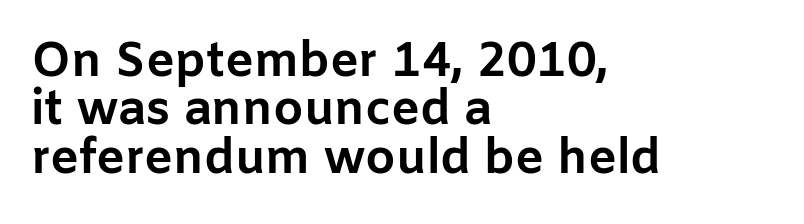
Italic: no, the glyphs are upright roman. The letterforms sit shoulder to shoulder at normal distance. You could not count columns in this text — the font is proportionally spaced. Notice how descenders almost collide with the ascenders below — that's tight leading.
